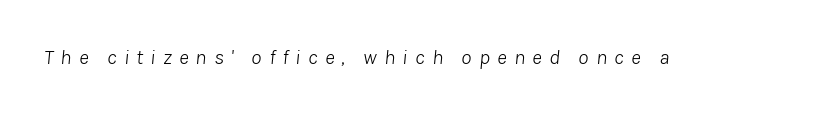
The cut favours lightness, reaching ordinary text weight at its darkest. Is the letter spacing exaggerated? Yes — the characters are pushed far apart. Bare-footed words on every line. The rendering applies a slant to the glyphs.
